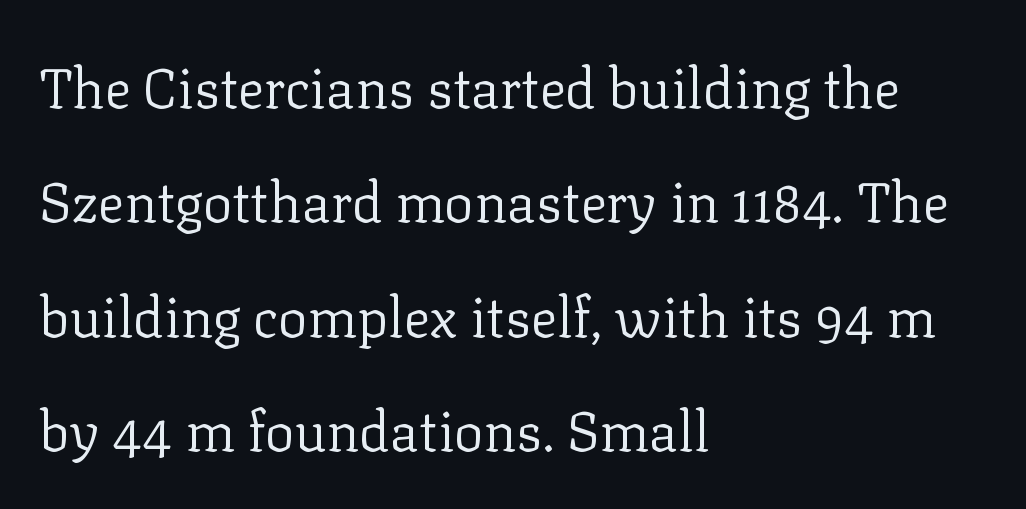
The image shows 55 px regular-weight serif type, upright; set left-aligned, loose line spacing (2.08x), normal letter spacing, not underlined; low stroke contrast and a medium x-height.
